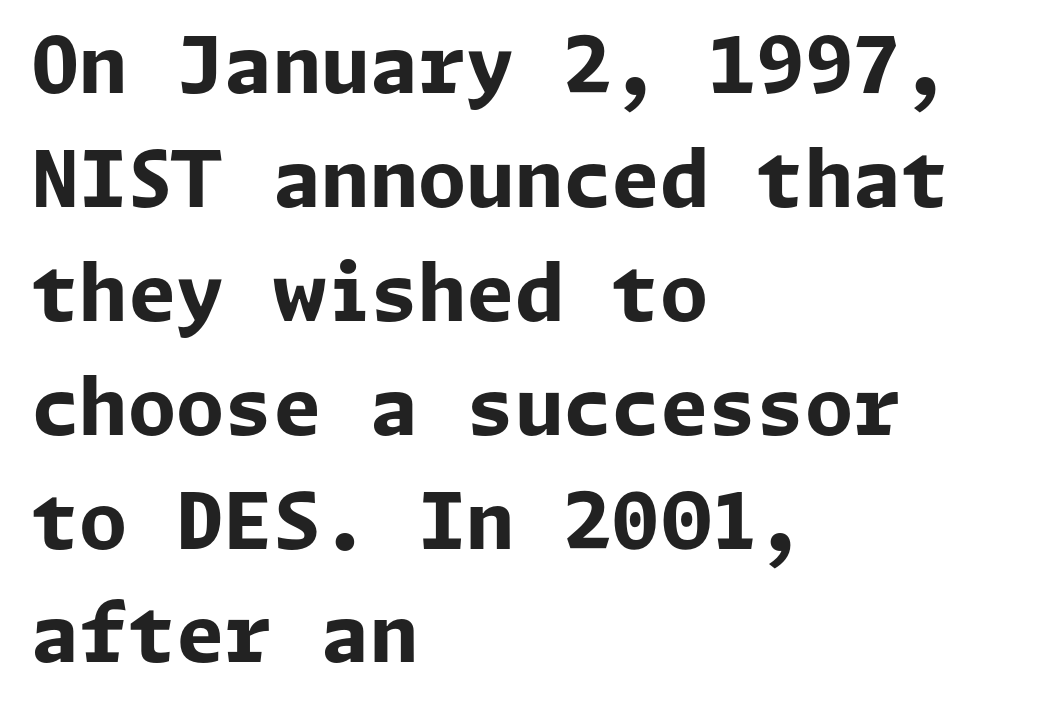
The rendering anchors every line to the left-hand side. Every stem runs plumb, perpendicular to the baseline. Spacing between characters is what you'd get straight out of the box. Honestly, the row spacing looks completely unremarkable.
